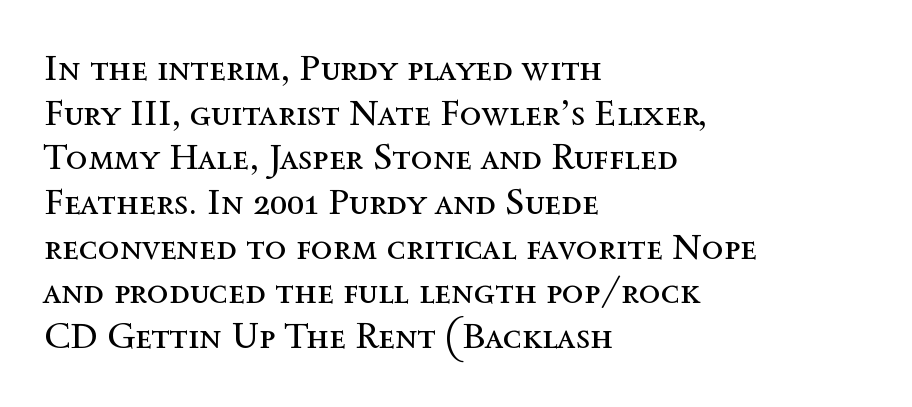
Characters remain perfectly vertical along every line. Does the copy run flush right? No — it runs flush left. Letter spacing: default. Quick note: underline off. The letters advance in unequal steps, a hallmark of proportional type.
